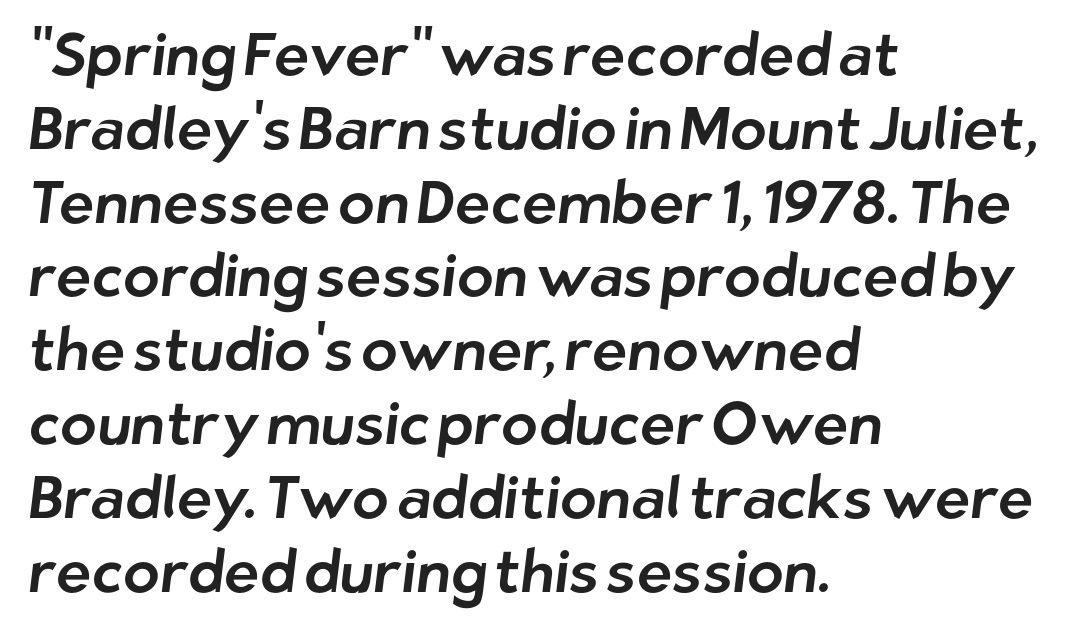
The image shows 60 px sans-serif type; set left-aligned, line spacing 1.23x, normal letter spacing, not underlined; low stroke contrast and a medium x-height.
